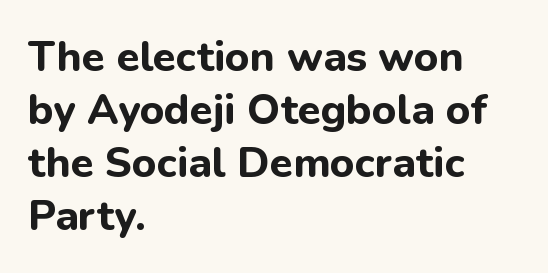
{"serif": "no", "italic": "no", "bold": "yes", "weight": "bold", "width": "normal", "stroke_contrast": "low", "x_height": "medium", "monospaced": "no", "underline": "no", "align": "left", "line_spacing": "normal", "line_spacing_ratio": 1.26, "letter_spacing": "normal", "letter_spacing_em": 0.0, "glyph_px": 42}
